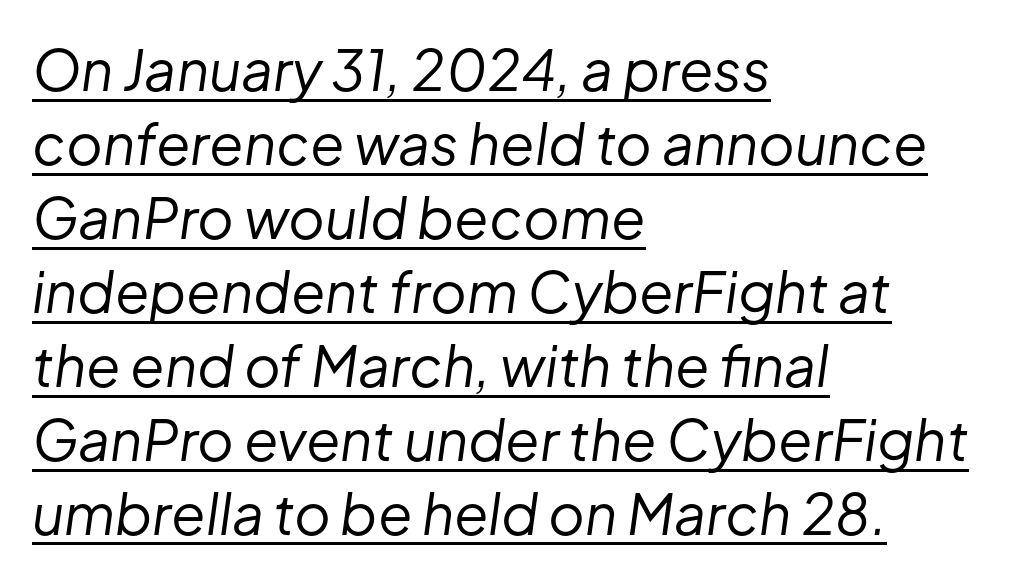
Q: Is the text bold? A: No.
Q: Is the text italic (slanted)? A: Yes, it leans right by about 8 degrees.
Q: Is the text underlined? A: Yes.
Q: How is the paragraph aligned? A: Left-aligned.
Q: Is the spacing between letters normal or unusually wide? A: Normal.
Q: Is the spacing between lines tight, normal or loose? A: Normal.
Q: Width (condensed, normal, or wide)? A: Normal.
Q: Stroke contrast? A: Low.
Q: x-height? A: Medium.
Q: Monospaced? A: No.
